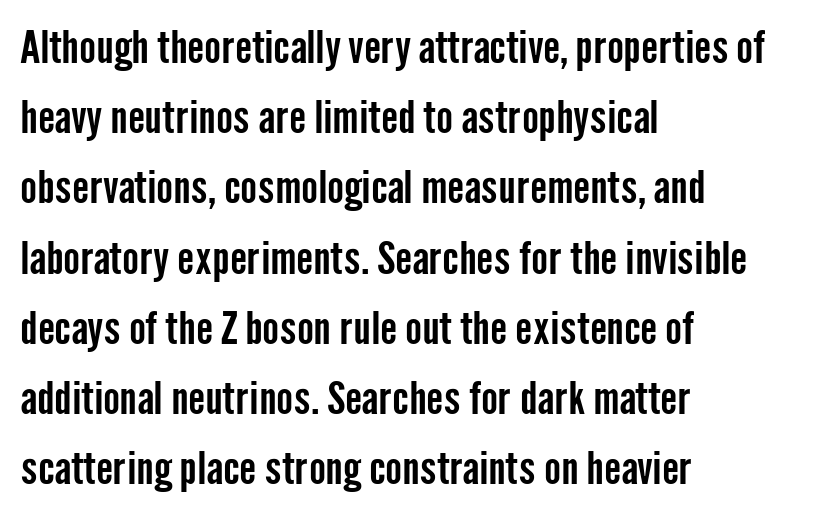
The space directly below the letters is spotless. Here the designer chose a conventional face with non-uniform glyph widths. What stands out about the letter spacing? Nothing — it is the standard amount. The letters stand upright; this is a roman face. Horizontal alignment here is leftward, the default for most running prose. Observe the absence of serifs on each vertical stroke in this sample.
